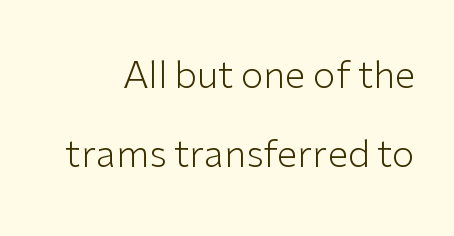
Q: Is the text bold? A: No.
Q: Is the text italic (slanted)? A: No, it is upright.
Q: Is the typeface a serif or a sans-serif typeface? A: Sans-serif.
Q: Is the text underlined? A: No.
Q: Is the spacing between letters normal or unusually wide? A: Normal.
Q: Is the spacing between lines tight, normal or loose? A: Loose.
Q: Width (condensed, normal, or wide)? A: Normal.
Q: Stroke contrast? A: Low.
Q: x-height? A: Medium.
Q: Monospaced? A: No.
